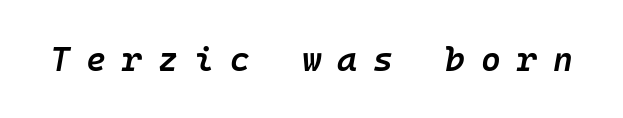
The specimen omits any rule beneath the text block's lines. These lines were composed using italics. Display-style spreading of the glyphs; the letterfit is very open. Caption: semibold face, moderately heavy strokes.
